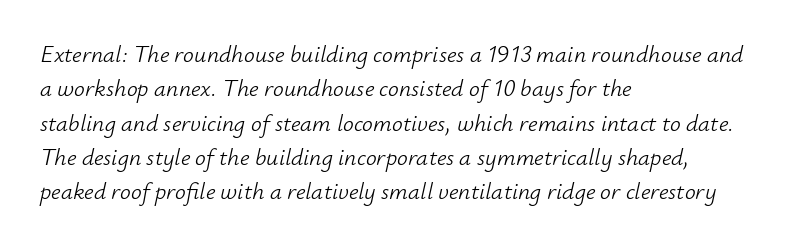
A light-to-regular cut is what we see here. Look at the tracking — it's just the regular setting, nothing added. Is there much room between lines? A standard amount, neither cramped nor airy. These lines were composed using italics.
